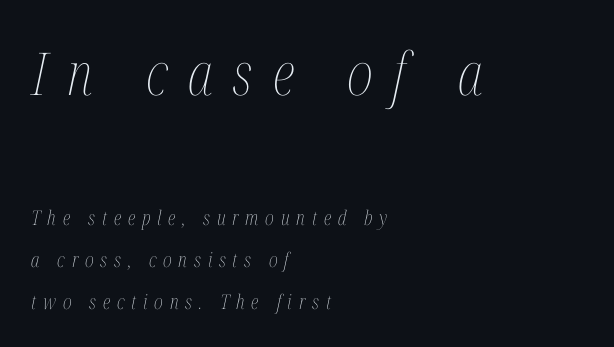
Q: Is the text bold? A: No.
Q: Is the text italic (slanted)? A: Yes, it leans right by about 12 degrees.
Q: Is the text underlined? A: No.
Q: How is the paragraph aligned? A: Left-aligned.
Q: Is the spacing between letters normal or unusually wide? A: Unusually wide.
Q: Is the spacing between lines tight, normal or loose? A: Loose.
Q: Which block of text is set in a larger size, the first (top) or the second (bottom)? A: The first (top) one.
Q: Width (condensed, normal, or wide)? A: Condensed.
Q: Stroke contrast? A: Medium.
Q: x-height? A: Medium.
Q: Monospaced? A: No.
